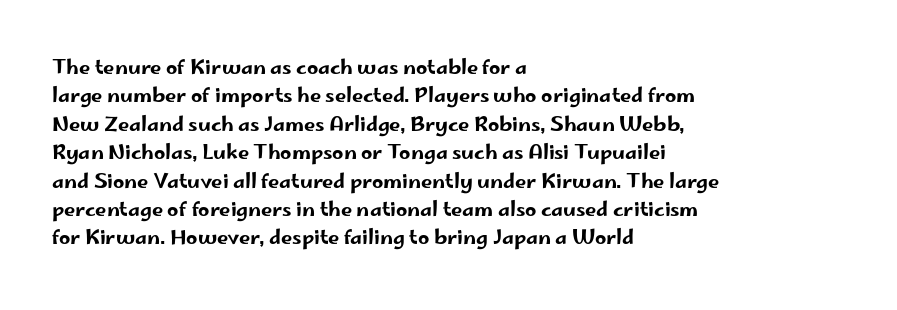
The image shows 20 px text type, upright; set left-aligned, normal line spacing (1.42x), normal letter spacing, not underlined.
